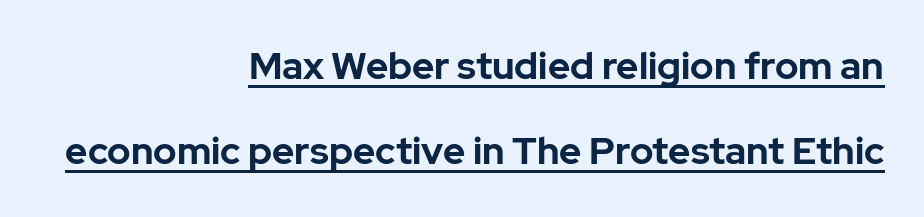
The lettering stays uniformly vertical, giving the passage a roman look. Is the letter spacing exaggerated? No — it looks like the ordinary default. The glyphs are accompanied by a horizontal stroke just below them. Observe the absence of serifs on each vertical stroke in this sample. The block of text is sparse from top to bottom, with ample space between rows.
